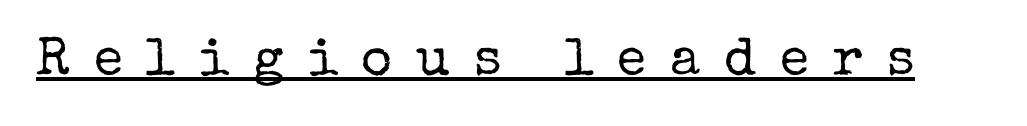
The image shows 53 px regular-weight serif type, upright; set unusually wide letter spacing (+0.45 em), underlined; low stroke contrast and a medium x-height.
